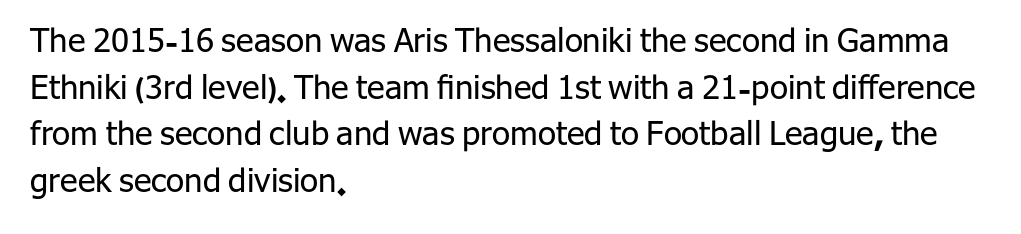
The face used here is rendered with its standard letterfit. This is not heavy type; no bold has been used. Underlining? Definitely not there. Vertically, the passage feels balanced, rows spaced as you'd expect. Think of a printed novel: that variable character pitch is what you see here. This sample uses an upright cut, with every glyph sitting square on the baseline.
